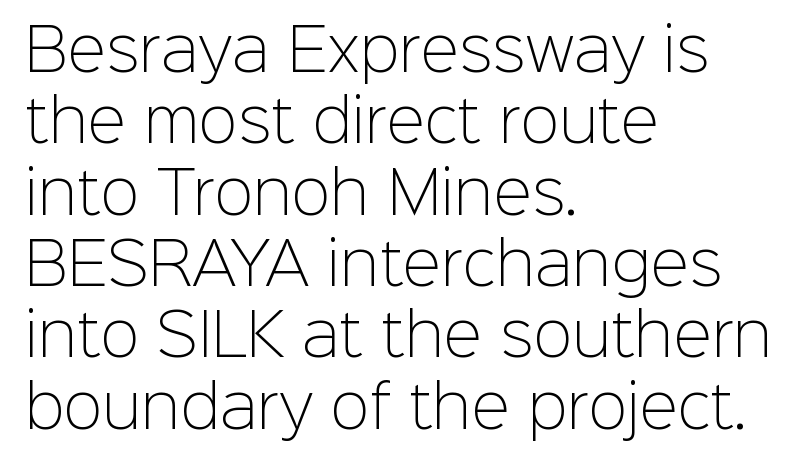
Q: Is the text bold? A: No.
Q: Is the text italic (slanted)? A: No, it is upright.
Q: Is the typeface a serif or a sans-serif typeface? A: Sans-serif.
Q: Is the text underlined? A: No.
Q: How is the paragraph aligned? A: Left-aligned.
Q: Is the spacing between letters normal or unusually wide? A: Normal.
Q: Width (condensed, normal, or wide)? A: Normal.
Q: Stroke contrast? A: Low.
Q: x-height? A: Medium.
Q: Monospaced? A: No.
